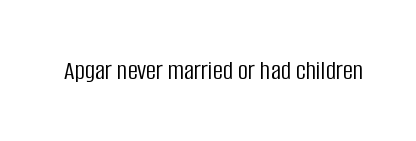
The area under the type is left untouched. The type sits square on the baseline with zero lean. The strokes carry an ordinary text weight at most. Unlike a traditional serif, this face leaves its strokes unadorned. The rendering keeps characters at their native spacing. The face used here is proportionally spaced, like ordinary book or web type.
